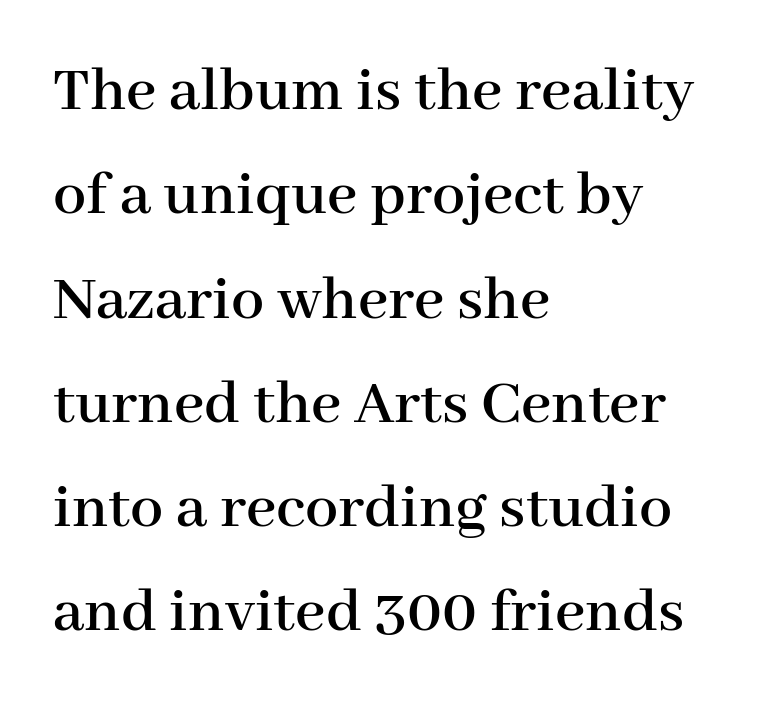
The image shows 66 px serif type, upright; set left-aligned, normal line spacing (1.58x), normal letter spacing, not underlined; high stroke contrast and a medium x-height.
